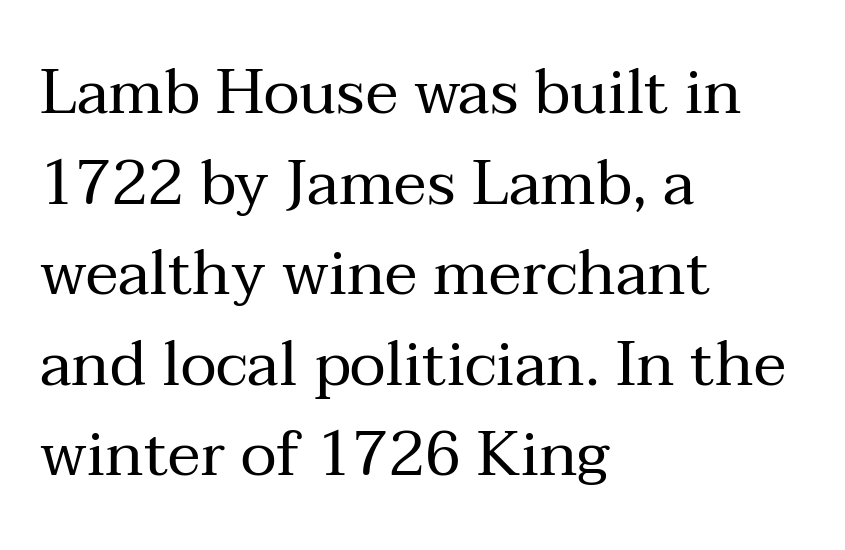
Q: Is the text bold? A: No.
Q: Is the text italic (slanted)? A: No, it is upright.
Q: Is the typeface a serif or a sans-serif typeface? A: Serif.
Q: Is the text underlined? A: No.
Q: How is the paragraph aligned? A: Left-aligned.
Q: Is the spacing between letters normal or unusually wide? A: Normal.
Q: Is the spacing between lines tight, normal or loose? A: Normal.
Q: Width (condensed, normal, or wide)? A: Normal.
Q: Stroke contrast? A: Medium.
Q: x-height? A: Medium.
Q: Monospaced? A: No.
